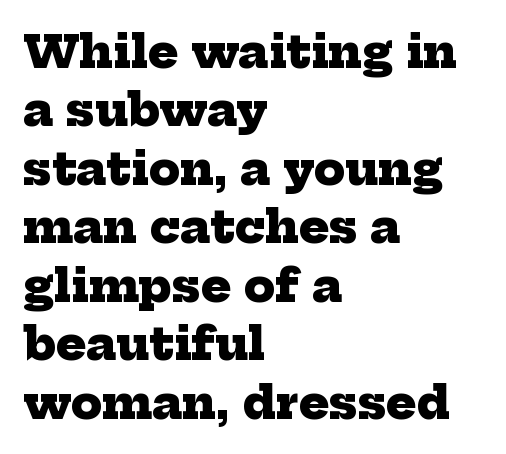
The image shows 45 px heavy serif type; set left-aligned, normal line spacing (1.3x), normal letter spacing, not underlined; low stroke contrast and a medium x-height.
